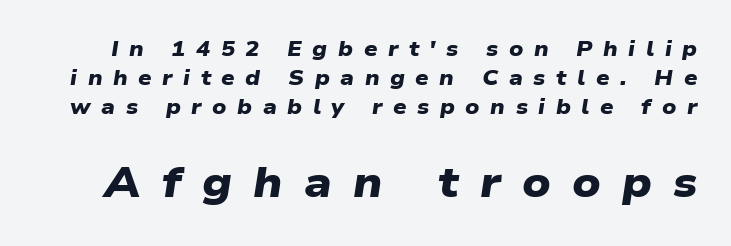
Q: Is the text bold? A: Yes.
Q: Is the typeface a serif or a sans-serif typeface? A: Sans-serif.
Q: Is the text underlined? A: No.
Q: Is the spacing between letters normal or unusually wide? A: Unusually wide.
Q: Is the spacing between lines tight, normal or loose? A: Normal.
Q: Which block of text is set in a larger size, the first (top) or the second (bottom)? A: The second (bottom) one.
Q: Width (condensed, normal, or wide)? A: Wide.
Q: Stroke contrast? A: Low.
Q: x-height? A: Medium.
Q: Monospaced? A: No.
